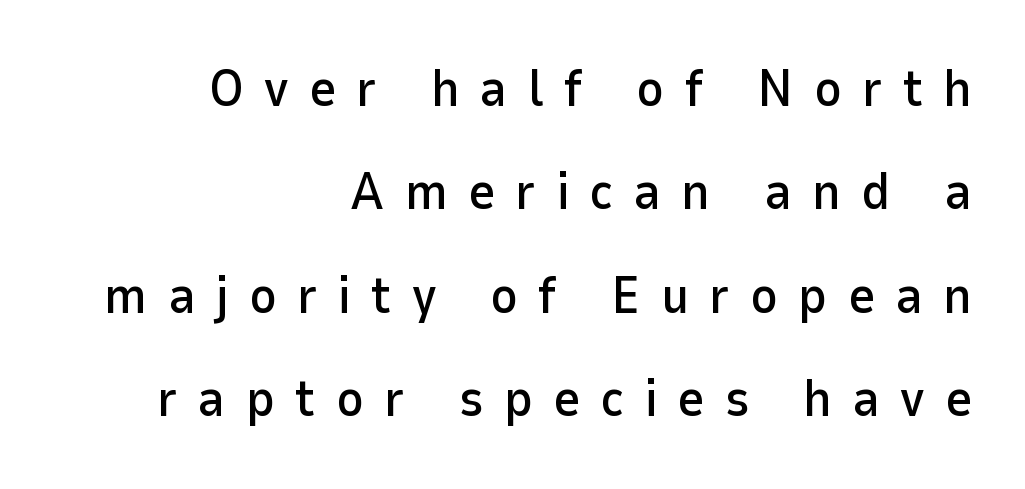
Proportional: the letters do not fall into vertical columns. Notice how the stems are strictly vertical — no italics here. Each line ends at the same right margin while the left side varies. This sample trades compactness for vertical openness between lines. In terms of letterform style, serifs are entirely absent.
